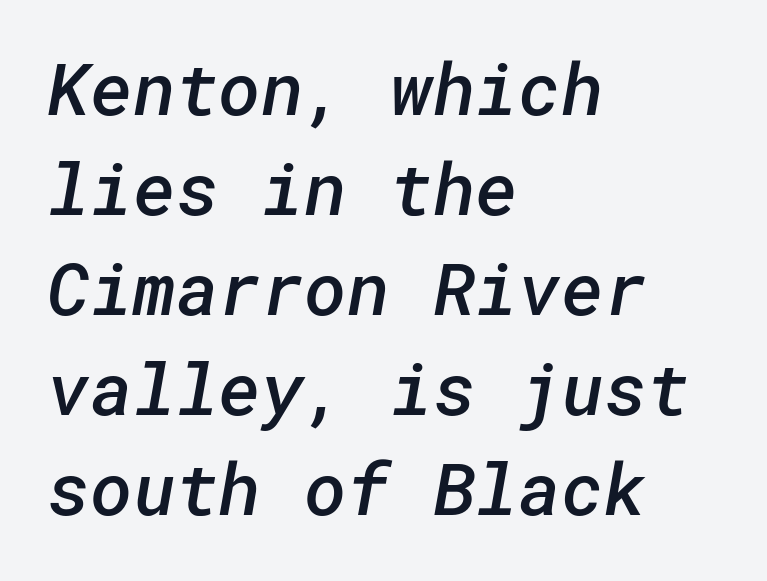
The image shows 73 px semibold sans-serif type; set left-aligned, normal line spacing (1.37x), normal letter spacing, not underlined; low stroke contrast and a medium x-height.
